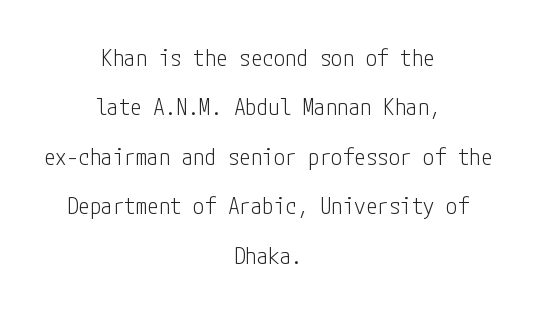
The image shows 23 px text type, upright; set centered, loose line spacing (2.15x), normal letter spacing, not underlined.
